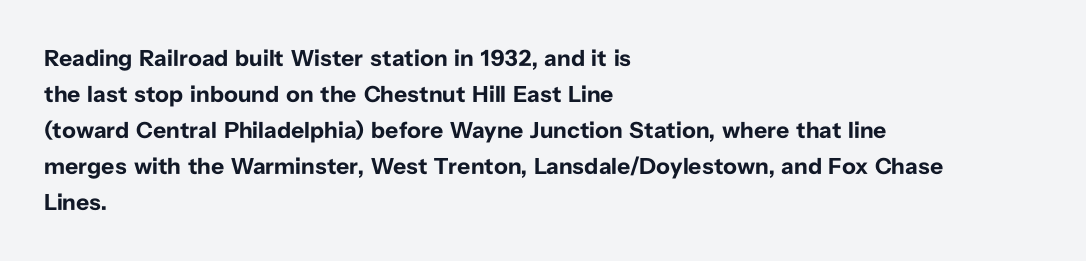
The image shows 23 px bold type, upright; set left-aligned, normal line spacing (1.57x), normal letter spacing, not underlined.
